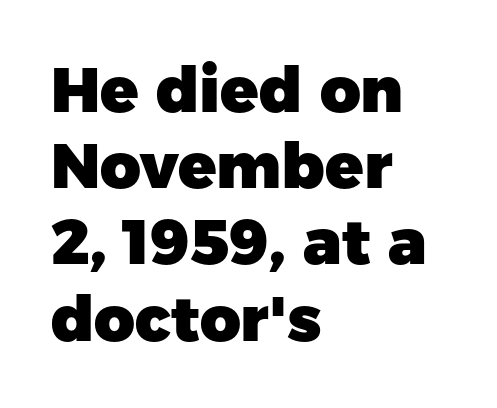
Q: Is the text bold? A: Yes.
Q: Is the text italic (slanted)? A: No, it is upright.
Q: Is the typeface a serif or a sans-serif typeface? A: Sans-serif.
Q: Is the text underlined? A: No.
Q: How is the paragraph aligned? A: Left-aligned.
Q: Is the spacing between letters normal or unusually wide? A: Normal.
Q: Width (condensed, normal, or wide)? A: Normal.
Q: Stroke contrast? A: Low.
Q: x-height? A: Medium.
Q: Monospaced? A: No.
